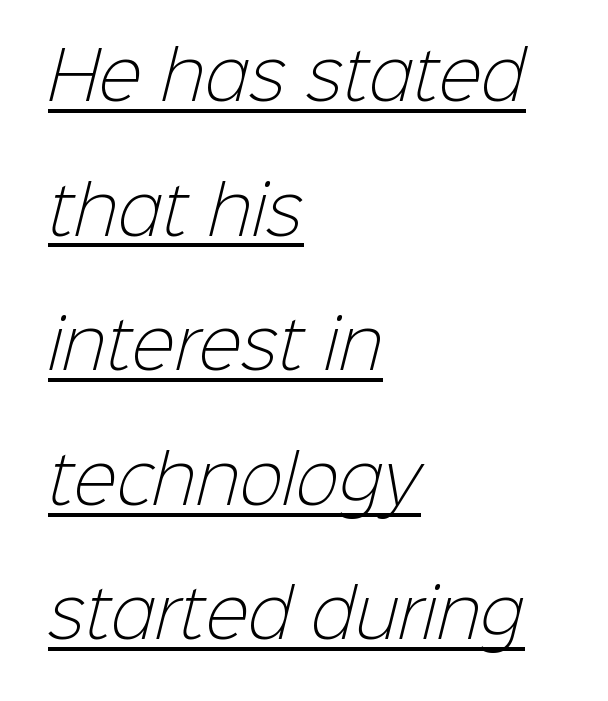
{"serif": "no", "bold": "no", "weight": "light", "width": "normal", "stroke_contrast": "low", "x_height": "medium", "monospaced": "no", "underline": "yes", "align": "left", "line_spacing": "loose", "line_spacing_ratio": 2.07, "letter_spacing": "normal", "letter_spacing_em": 0.0, "glyph_px": 65}
